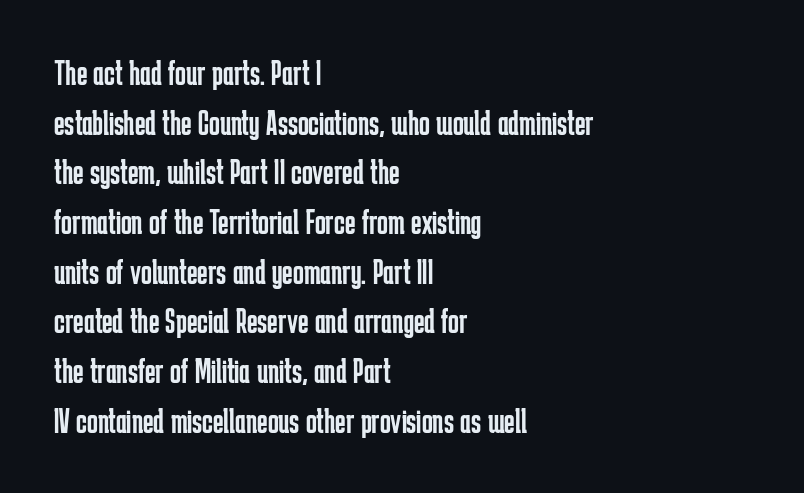
Q: Is the text bold? A: No.
Q: Is the text italic (slanted)? A: No, it is upright.
Q: Is the typeface a serif or a sans-serif typeface? A: Sans-serif.
Q: Is the text underlined? A: No.
Q: How is the paragraph aligned? A: Left-aligned.
Q: Is the spacing between letters normal or unusually wide? A: Normal.
Q: Is the spacing between lines tight, normal or loose? A: Normal.
Q: Width (condensed, normal, or wide)? A: Condensed.
Q: Stroke contrast? A: Low.
Q: x-height? A: Medium.
Q: Monospaced? A: No.
